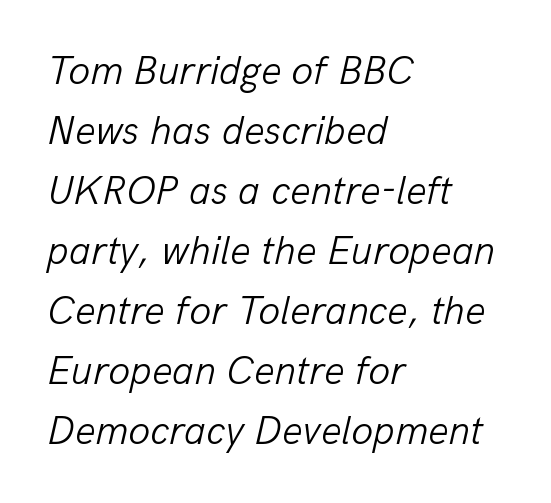
{"italic": "yes", "lean": "right", "slant_degrees": 13, "bold": "no", "weight": "light", "width": "normal", "stroke_contrast": "low", "x_height": "medium", "monospaced": "no", "underline": "no", "align": "left", "line_spacing": "normal", "line_spacing_ratio": 1.5, "letter_spacing": "normal", "letter_spacing_em": 0.0, "glyph_px": 40}
